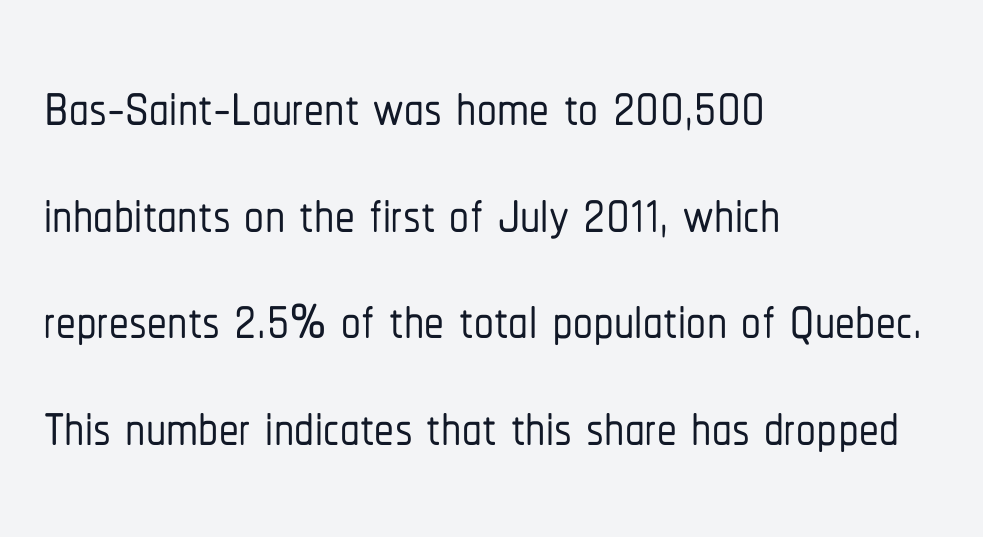
Q: Is the text italic (slanted)? A: No, it is upright.
Q: Is the typeface a serif or a sans-serif typeface? A: Sans-serif.
Q: Is the text underlined? A: No.
Q: How is the paragraph aligned? A: Left-aligned.
Q: Is the spacing between letters normal or unusually wide? A: Normal.
Q: Is the spacing between lines tight, normal or loose? A: Normal.
Q: Width (condensed, normal, or wide)? A: Condensed.
Q: Stroke contrast? A: Low.
Q: x-height? A: Medium.
Q: Monospaced? A: No.
